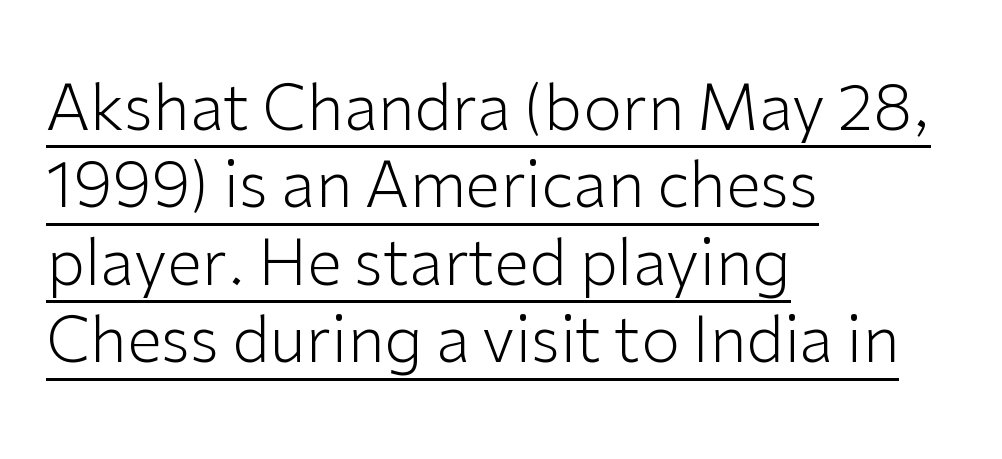
Q: Is the text bold? A: No.
Q: Is the text italic (slanted)? A: No, it is upright.
Q: Is the typeface a serif or a sans-serif typeface? A: Sans-serif.
Q: Is the text underlined? A: Yes.
Q: How is the paragraph aligned? A: Left-aligned.
Q: Is the spacing between letters normal or unusually wide? A: Normal.
Q: Width (condensed, normal, or wide)? A: Normal.
Q: Stroke contrast? A: Low.
Q: x-height? A: Medium.
Q: Monospaced? A: No.
